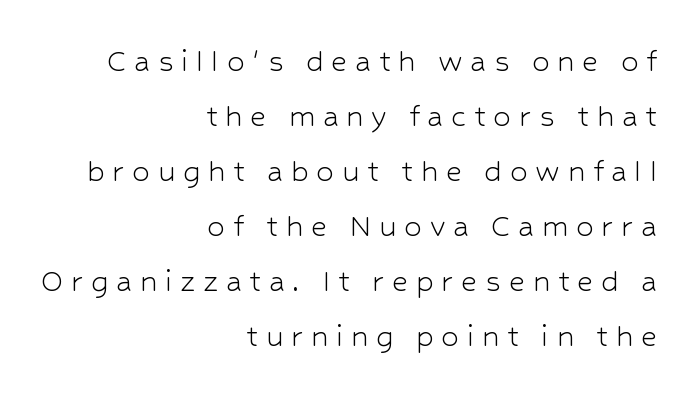
Q: Is the text bold? A: No.
Q: Is the text italic (slanted)? A: No, it is upright.
Q: Is the typeface a serif or a sans-serif typeface? A: Sans-serif.
Q: Is the text underlined? A: No.
Q: How is the paragraph aligned? A: Right-aligned.
Q: Is the spacing between letters normal or unusually wide? A: Unusually wide.
Q: Is the spacing between lines tight, normal or loose? A: Normal.
Q: Width (condensed, normal, or wide)? A: Normal.
Q: Stroke contrast? A: Low.
Q: x-height? A: Medium.
Q: Monospaced? A: No.
